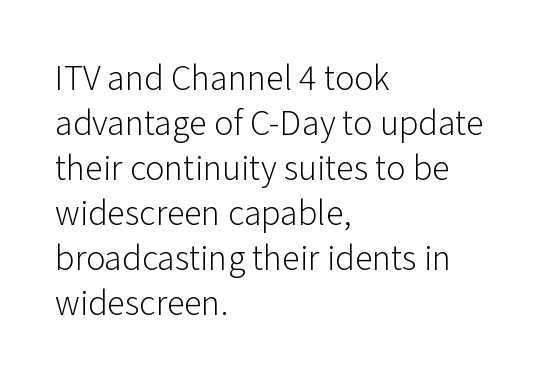
Q: Is the text bold? A: No.
Q: Is the text italic (slanted)? A: No, it is upright.
Q: Is the typeface a serif or a sans-serif typeface? A: Sans-serif.
Q: Is the text underlined? A: No.
Q: How is the paragraph aligned? A: Left-aligned.
Q: Is the spacing between letters normal or unusually wide? A: Normal.
Q: Is the spacing between lines tight, normal or loose? A: Normal.
Q: Width (condensed, normal, or wide)? A: Normal.
Q: Stroke contrast? A: Low.
Q: x-height? A: Medium.
Q: Monospaced? A: No.
